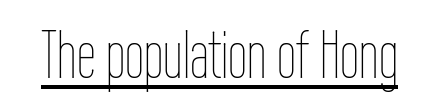
{"italic": "no", "bold": "no", "weight": "thin", "width": "condensed", "stroke_contrast": "low", "x_height": "medium", "monospaced": "no", "underline": "yes", "letter_spacing": "normal", "letter_spacing_em": 0.0, "glyph_px": 68}
